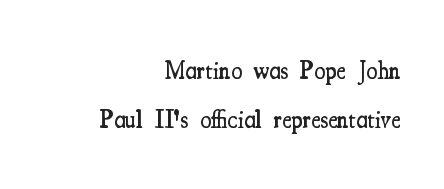
{"italic": "no", "bold": "semi", "underline": "no", "align": "right", "line_spacing": "loose", "line_spacing_ratio": 1.98, "letter_spacing": "normal", "letter_spacing_em": 0.0, "glyph_px": 25}
